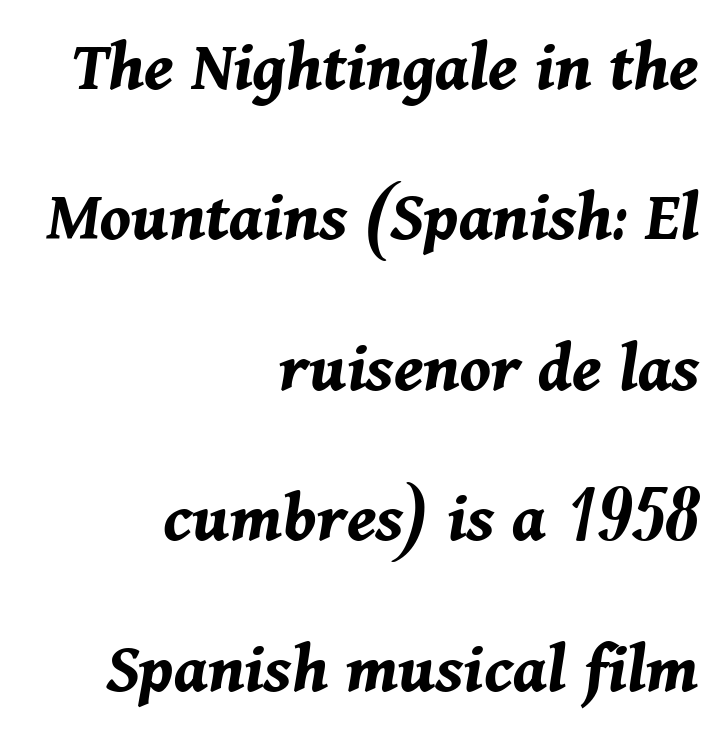
The rendering uses a bold face; every stroke is thick and dark. Underline: absent. Every row of glyphs terminates at an identical x-position on the right. Does the lettering tilt? It does — this is italic. Compared with typical paragraphs, the rows here are farther apart. Is the letter spacing exaggerated? No — it looks like the ordinary default.
